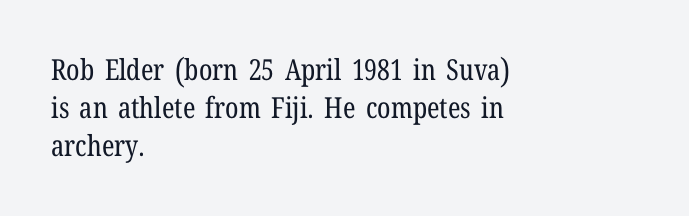
{"serif": "yes", "italic": "no", "bold": "no", "weight": "regular", "width": "condensed", "stroke_contrast": "low", "x_height": "medium", "monospaced": "no", "underline": "no", "align": "left", "line_spacing": "normal", "line_spacing_ratio": 1.31, "letter_spacing": "normal", "letter_spacing_em": 0.0, "glyph_px": 29}
